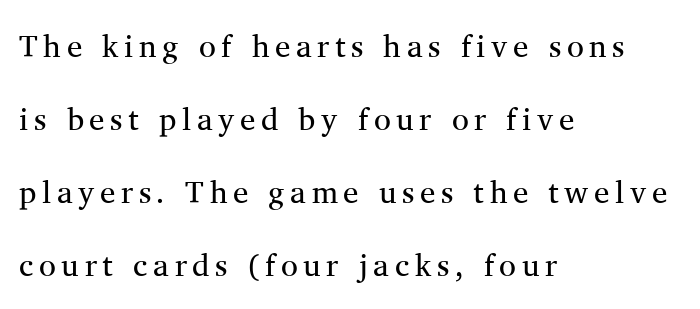
{"serif": "yes", "italic": "no", "bold": "no", "weight": "regular", "width": "normal", "stroke_contrast": "medium", "x_height": "medium", "monospaced": "no", "underline": "no", "align": "left", "line_spacing": "loose", "line_spacing_ratio": 2.35, "glyph_px": 31}
